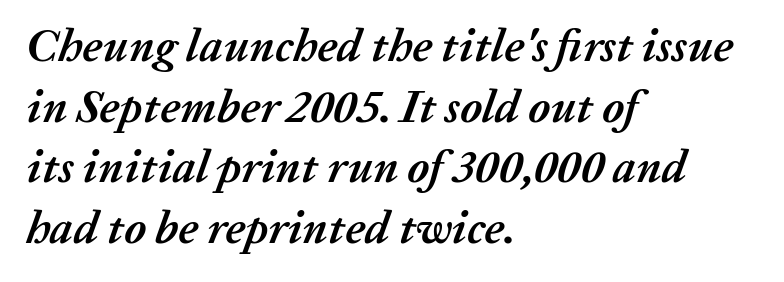
Q: Is the text bold? A: Yes.
Q: Is the text italic (slanted)? A: Yes, it leans right by about 20 degrees.
Q: Is the text underlined? A: No.
Q: How is the paragraph aligned? A: Left-aligned.
Q: Is the spacing between letters normal or unusually wide? A: Normal.
Q: Is the spacing between lines tight, normal or loose? A: Normal.
Q: Width (condensed, normal, or wide)? A: Normal.
Q: Stroke contrast? A: Medium.
Q: x-height? A: Medium.
Q: Monospaced? A: No.
